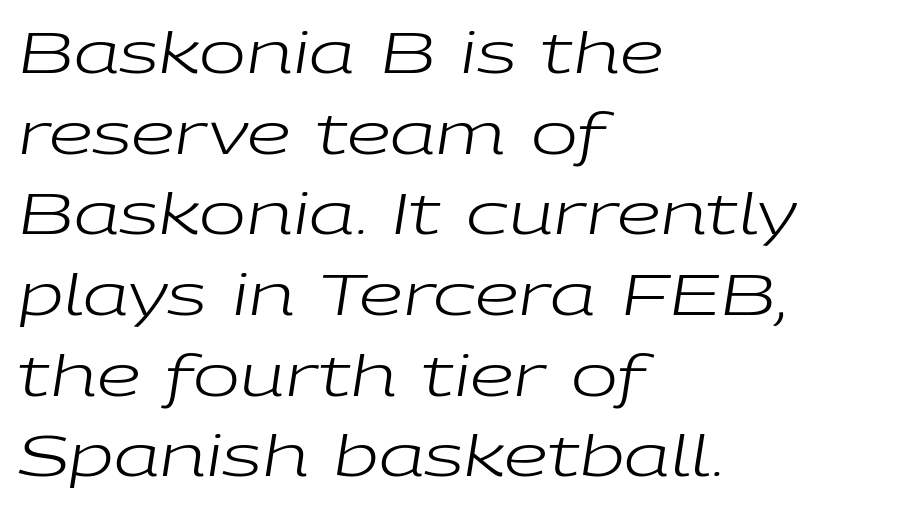
The image shows 56 px regular-weight, wide type, italic (leaning right); set left-aligned, normal line spacing (1.44x), normal letter spacing, not underlined; low stroke contrast and a medium x-height.
